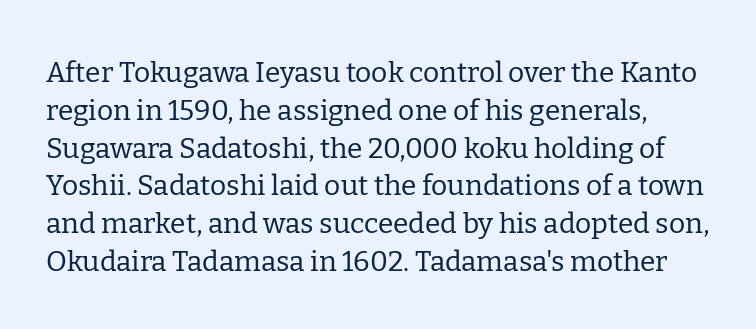
{"serif": "yes", "italic": "no", "bold": "no", "weight": "regular", "width": "normal", "stroke_contrast": "low", "x_height": "medium", "monospaced": "no", "underline": "no", "line_spacing": "normal", "line_spacing_ratio": 1.35, "letter_spacing": "normal", "letter_spacing_em": 0.0, "glyph_px": 28}
